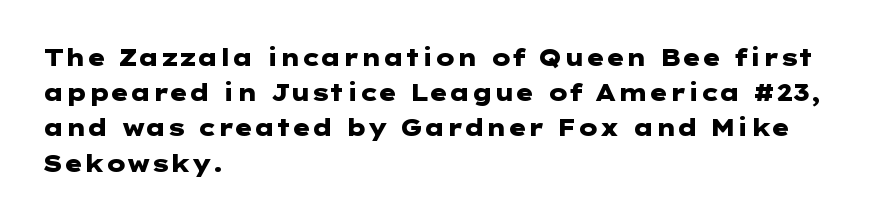
Each new line begins a customary step beneath the previous one. This rendering leaves character spacing at its baseline value. The lettering stays uniformly vertical, giving the passage a roman look. This rendering features lettering with no underline. A student would call this left alignment; a typographer would say flush left, rag right. Is the type bold? Yes — the strokes are clearly thick and heavy.
